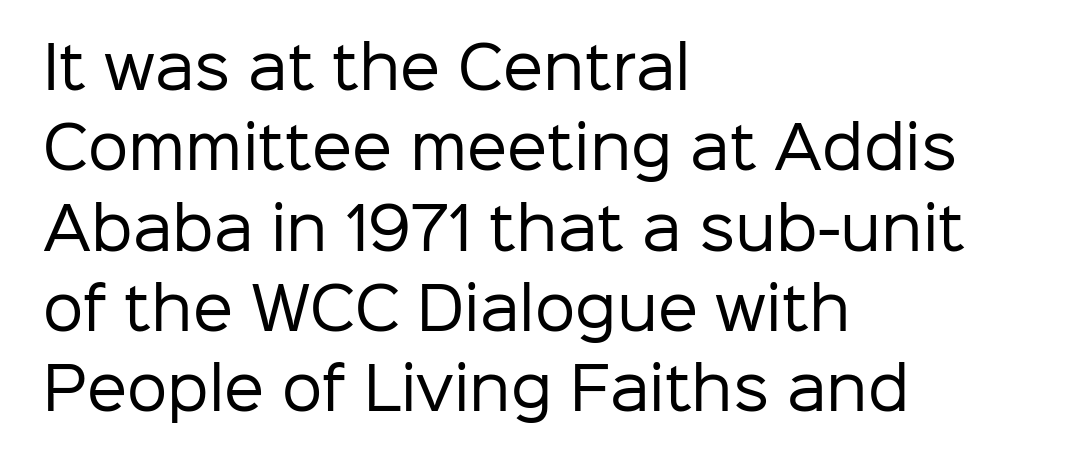
Q: Is the text bold? A: No.
Q: Is the text italic (slanted)? A: No, it is upright.
Q: Is the typeface a serif or a sans-serif typeface? A: Sans-serif.
Q: Is the text underlined? A: No.
Q: How is the paragraph aligned? A: Left-aligned.
Q: Is the spacing between letters normal or unusually wide? A: Normal.
Q: Is the spacing between lines tight, normal or loose? A: Normal.
Q: Width (condensed, normal, or wide)? A: Normal.
Q: Stroke contrast? A: Low.
Q: x-height? A: Medium.
Q: Monospaced? A: No.
